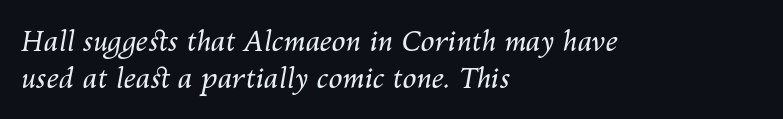
If you measured baseline to baseline, you'd find a middling distance. You could not count columns in this text — the font is proportionally spaced. Is this a heavy cut? Hardly; it is regular or lighter. The space beneath each line is pristine and unruled. The letters are slanted; this is an italic face.
